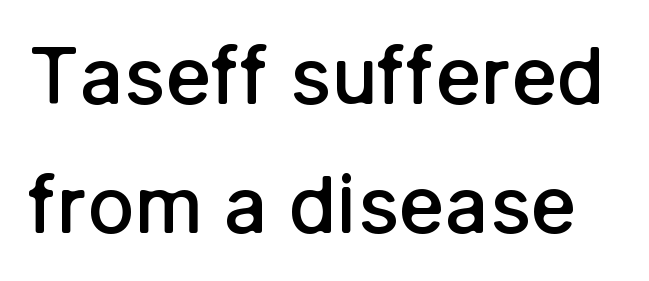
Typesetter's note: demi weight, one step under bold. Glyph-to-glyph distance matches everyday printed text. These lines are composed in type without serifs. Glance below the letters and you will spot only blank space. Posture: upright roman.
